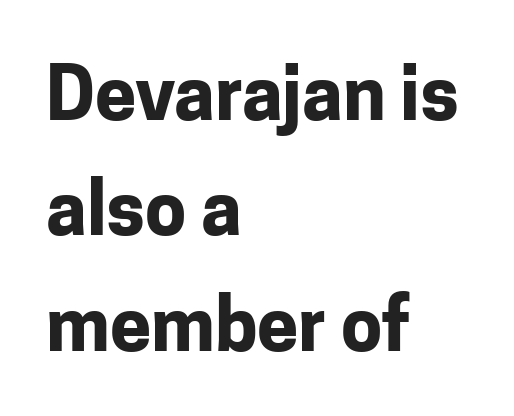
Q: Is the text bold? A: Yes.
Q: Is the text italic (slanted)? A: No, it is upright.
Q: Is the typeface a serif or a sans-serif typeface? A: Sans-serif.
Q: Is the text underlined? A: No.
Q: How is the paragraph aligned? A: Left-aligned.
Q: Is the spacing between letters normal or unusually wide? A: Normal.
Q: Is the spacing between lines tight, normal or loose? A: Normal.
Q: Width (condensed, normal, or wide)? A: Normal.
Q: Stroke contrast? A: Low.
Q: x-height? A: Medium.
Q: Monospaced? A: No.
